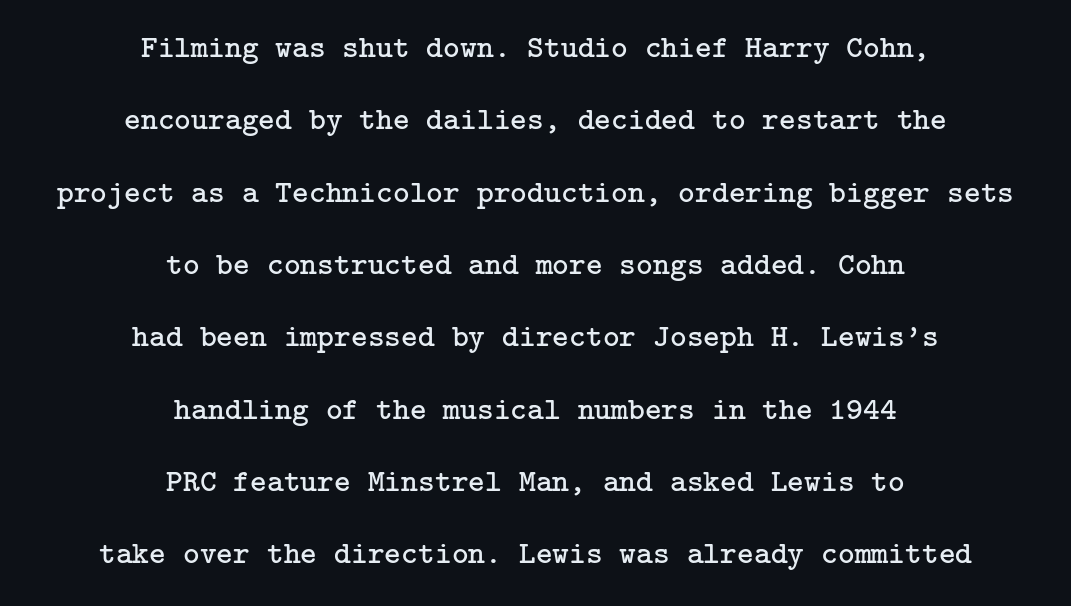
{"serif": "yes", "italic": "no", "bold": "no", "weight": "regular", "width": "normal", "stroke_contrast": "low", "x_height": "medium", "underline": "no", "align": "center", "line_spacing": "loose", "line_spacing_ratio": 2.26, "letter_spacing": "normal", "letter_spacing_em": 0.0, "glyph_px": 32}
